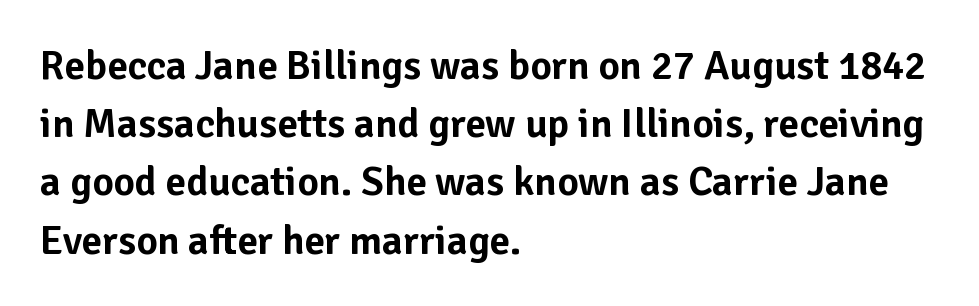
{"serif": "no", "italic": "no", "width": "normal", "stroke_contrast": "low", "x_height": "medium", "monospaced": "no", "underline": "no", "align": "left", "line_spacing": "normal", "line_spacing_ratio": 1.42, "letter_spacing": "normal", "letter_spacing_em": 0.0, "glyph_px": 41}
